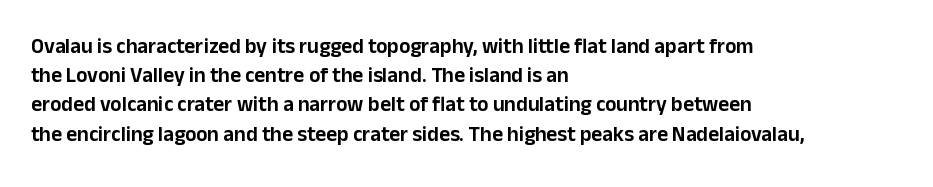
The image shows 21 px text type, upright; set left-aligned, normal line spacing (1.39x), normal letter spacing, not underlined.
